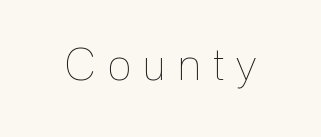
Q: Is the text bold? A: No.
Q: Is the text italic (slanted)? A: No, it is upright.
Q: Is the text underlined? A: No.
Q: Is the spacing between letters normal or unusually wide? A: Unusually wide.
Q: Width (condensed, normal, or wide)? A: Condensed.
Q: x-height? A: Medium.
Q: Monospaced? A: No.
